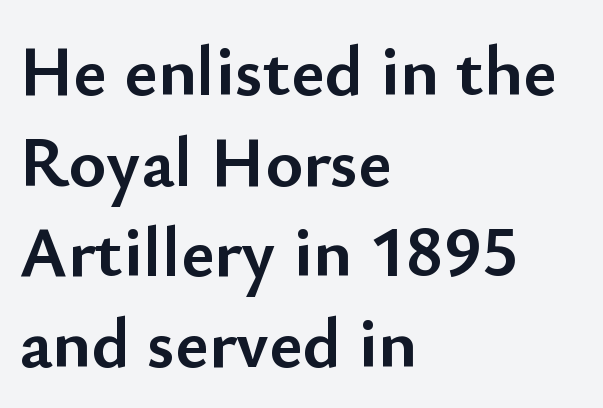
Q: Is the text bold? A: Yes.
Q: Is the text italic (slanted)? A: No, it is upright.
Q: Is the typeface a serif or a sans-serif typeface? A: Sans-serif.
Q: Is the text underlined? A: No.
Q: How is the paragraph aligned? A: Left-aligned.
Q: Is the spacing between letters normal or unusually wide? A: Normal.
Q: Is the spacing between lines tight, normal or loose? A: Normal.
Q: Width (condensed, normal, or wide)? A: Normal.
Q: Stroke contrast? A: Low.
Q: x-height? A: Small.
Q: Monospaced? A: No.
